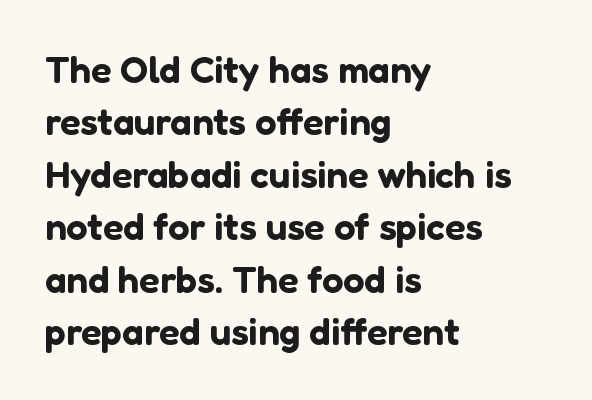
A normal amount of white space separates one row of letters from the next. The letters stand straight up with perfectly vertical stems. The designer went with a sans here, leaving each stem footless. Standard letterfit; no display-style spreading of the glyphs.
